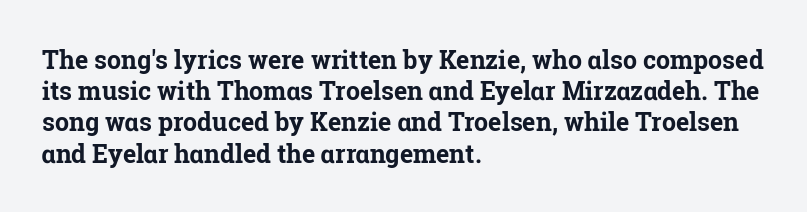
The image shows 25 px bold type, upright; set left-aligned, normal line spacing (1.25x), normal letter spacing, not underlined.
